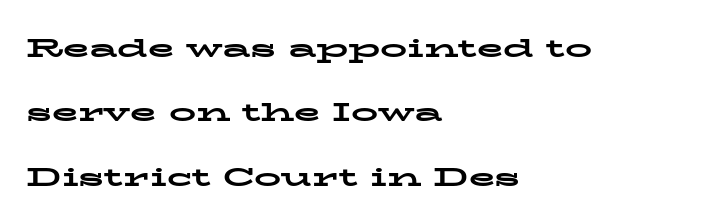
The image shows 27 px bold type, upright; set left-aligned, loose line spacing (2.38x), normal letter spacing, not underlined.
